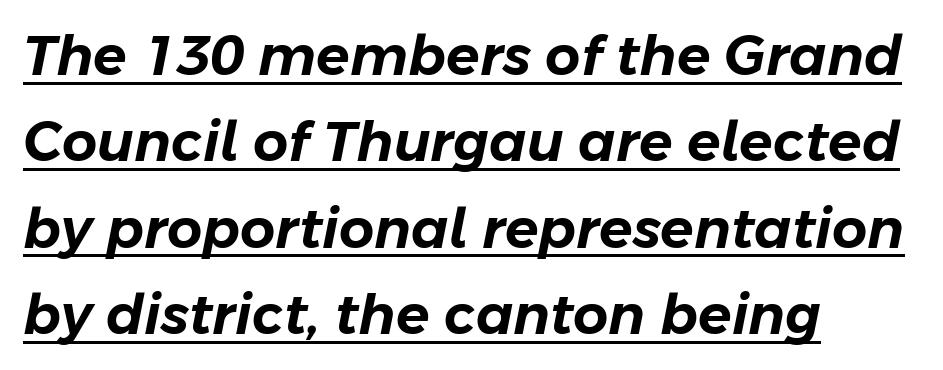
The passage shown is typed in a proportional face where columns would drift. Designer's note — italics engaged. The words here are underlined. The lines sit at an ordinary, default distance from one another. This sample is left-justified, so line endings fall wherever the words run out.
